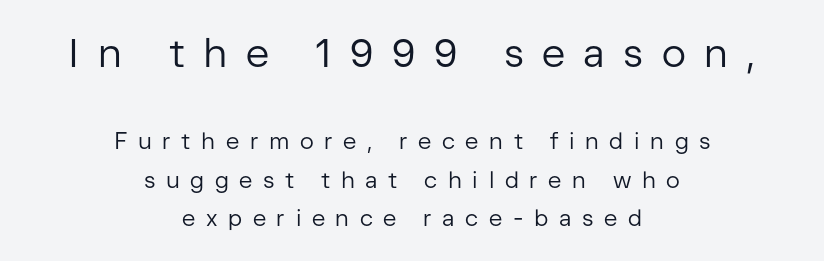
Typesetter's note — upper block bumped up in size, lower block left smaller. The rendering inserts visible extra space after every character. Font category for this specimen: sans-serif. These lines were composed using upright roman letters. The letters advance in unequal steps, a hallmark of proportional type.
